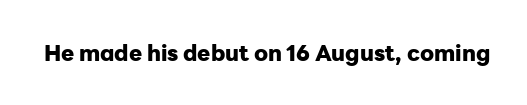
Q: Is the text bold? A: Yes.
Q: Is the text italic (slanted)? A: No, it is upright.
Q: Is the text underlined? A: No.
Q: Is the spacing between letters normal or unusually wide? A: Normal.
